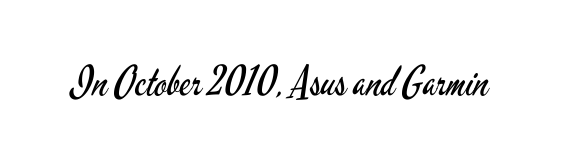
Beneath every word, the page is bare. A typesetter would call this proportional, since set widths differ per character. These lines keep a tight, regular rhythm from letter to letter. No extra ink here — the face is not bold.
